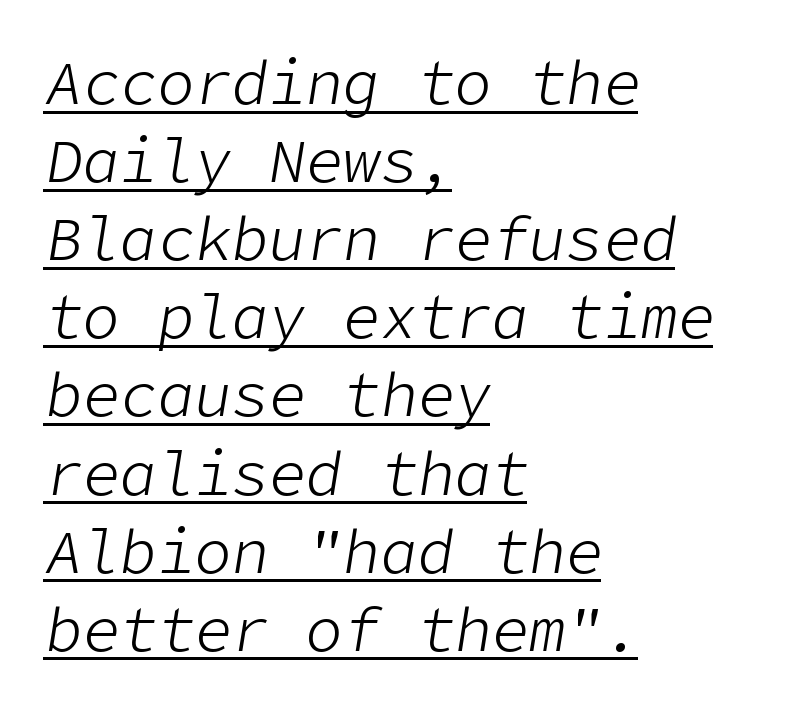
Letter spacing: default. Does the leading feel generous? No, just average. This rendering uses left alignment, leaving the right contour irregular. The strokes are not fattened; the text isn't bold. Every word sits above its own underline.
